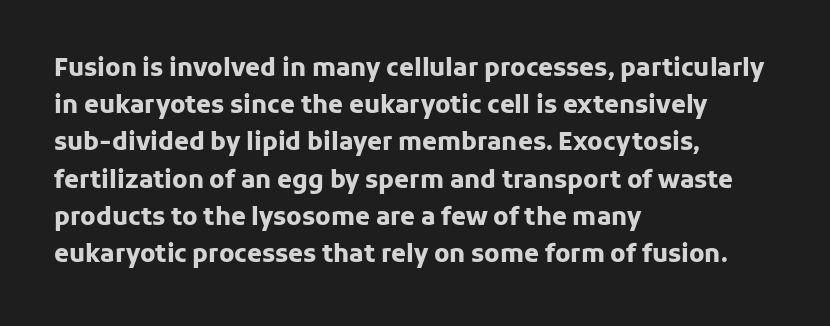
Q: Is the text bold? A: Yes.
Q: Is the text italic (slanted)? A: No, it is upright.
Q: Is the text underlined? A: No.
Q: How is the paragraph aligned? A: Left-aligned.
Q: Is the spacing between letters normal or unusually wide? A: Normal.
Q: Is the spacing between lines tight, normal or loose? A: Normal.
